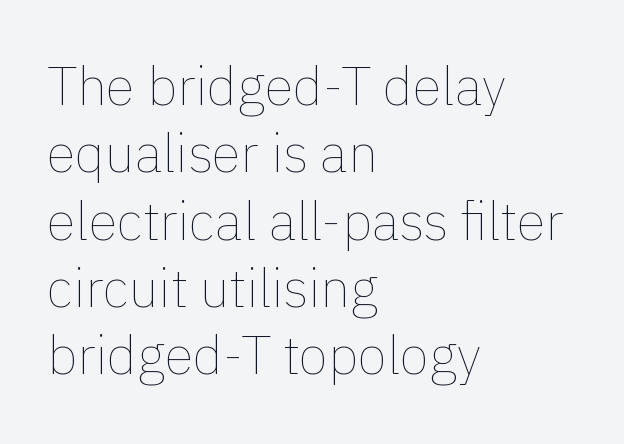
What's the leading like? Ordinary, nothing unusual. The characters are drawn with everyday or finer stroke widths. Glyph-to-glyph distance matches everyday printed text. Alignment: flush left. The glyphs are unaccompanied by any horizontal stroke below them.
